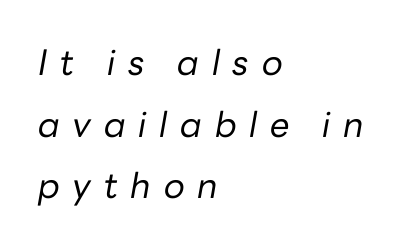
{"italic": "yes", "lean": "right", "slant_degrees": 10, "bold": "no", "weight": "regular", "width": "normal", "stroke_contrast": "low", "x_height": "medium", "monospaced": "no", "underline": "no", "align": "left", "line_spacing_ratio": 1.76, "letter_spacing": "wide", "letter_spacing_em": 0.36, "glyph_px": 35}
